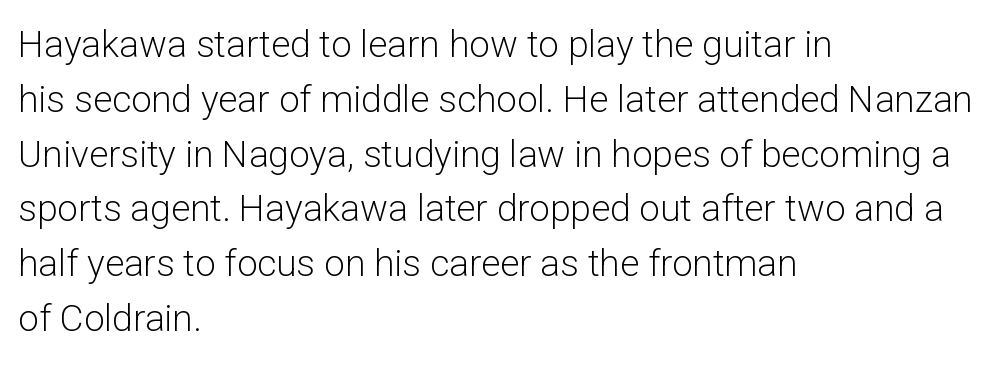
The face used here is proportionally spaced, like ordinary book or web type. Stem width sits at or under what a default text font uses. The passage is arranged the way most books set body copy — flush left. To sum up the face: it is a sans, with no serifs. Glance below the letters and you will spot only blank space. One glance says typical: line gaps are just what's usual.
